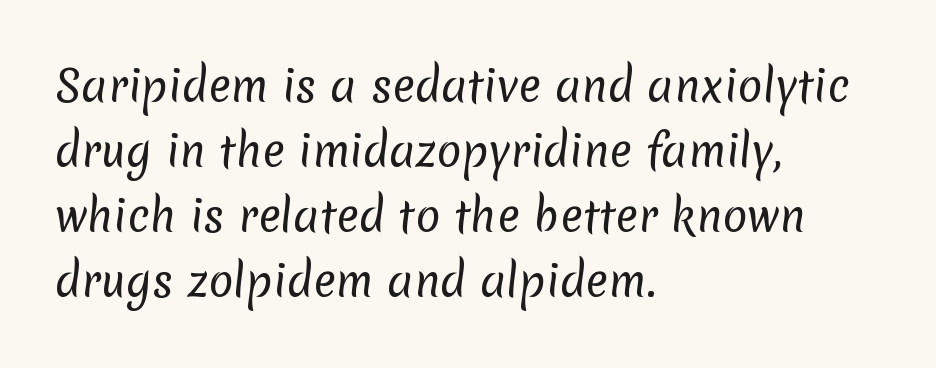
The image shows 42 px regular-weight sans-serif type; set left-aligned, normal line spacing (1.55x), normal letter spacing, not underlined; low stroke contrast and a medium x-height.
